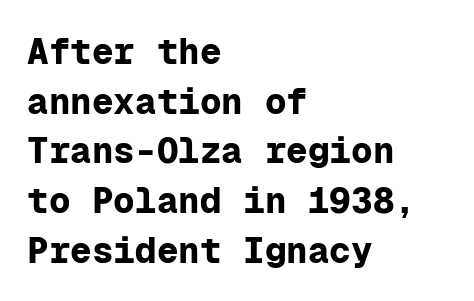
No word sits above an underline. Line starts are locked; line ends wander. Monospaced: the letters line up in strict vertical columns. What kind of face is this? One without serifs — a sans. Nope, not italic — everything's standing straight.
